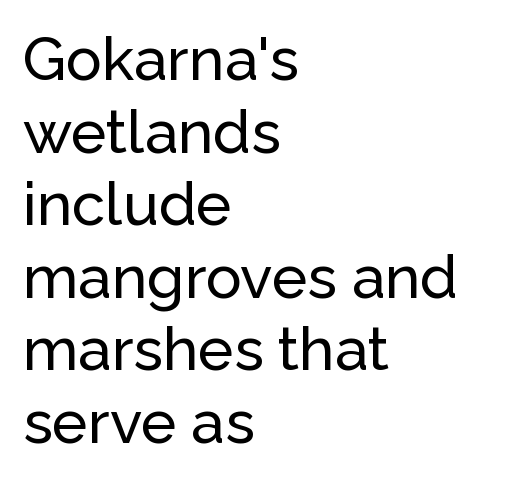
The foot of each line stays bare and open. Do the characters align in a grid? No, the font is proportional. The font's upright variant was chosen for this text. There is no visible air inserted between adjacent glyphs. The paragraph has a hard left edge and a soft right edge.
